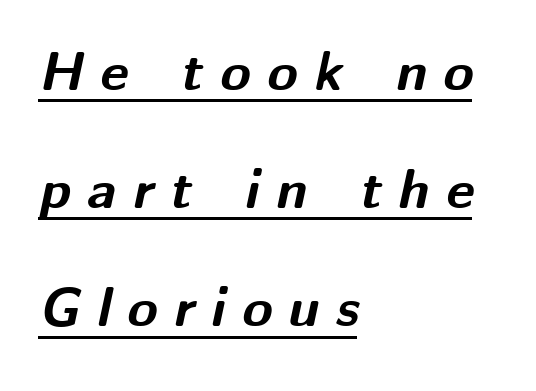
The image shows 55 px bold type, italic (leaning right); set left-aligned, loose line spacing (2.15x), unusually wide letter spacing (+0.3 em), underlined; medium stroke contrast and a medium x-height.
